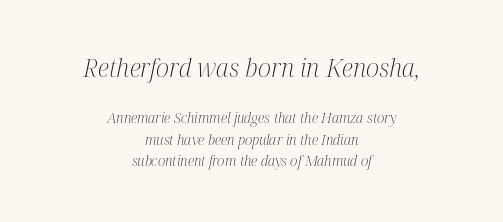
Notice how the stems are inclined rather than vertical — that's the hallmark of italics. The typeface has the unassuming heft of standard copy or less. In terms of letterspacing, this is plain default setting. The setting favours the middle, as headings and verse often do.
